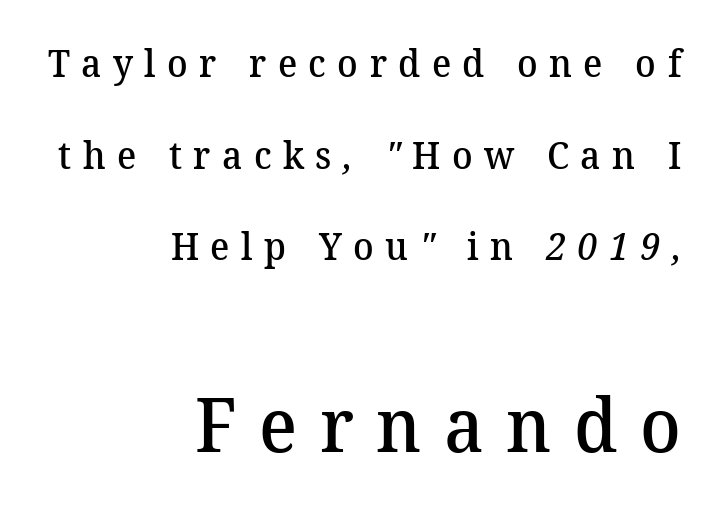
The image shows 75 px semibold serif type; set right-aligned, loose line spacing (2.41x), unusually wide letter spacing (+0.3 em), not underlined; the second (bottom) block is 1.97x larger; medium stroke contrast and a medium x-height.
